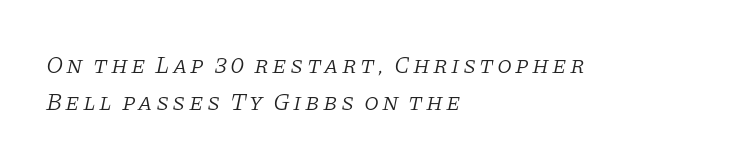
{"italic": "yes", "lean": "right", "slant_degrees": 11, "bold": "no", "underline": "no", "align": "left", "line_spacing": "normal", "line_spacing_ratio": 1.54, "glyph_px": 24}
